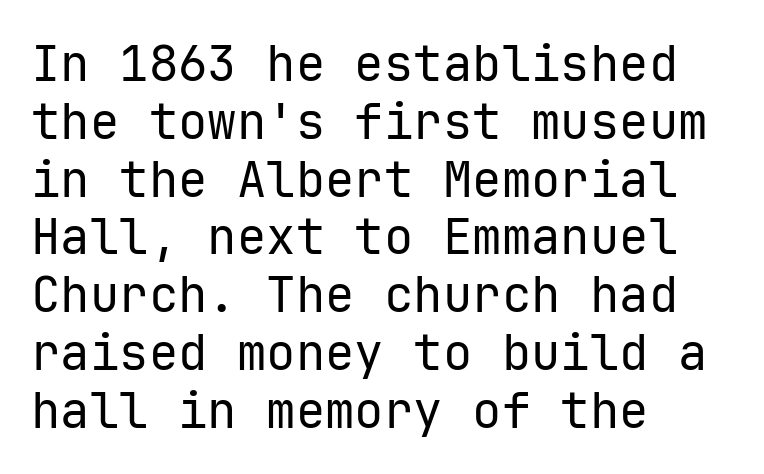
The image shows 49 px regular-weight sans-serif type, upright, monospaced; set left-aligned, line spacing 1.18x, normal letter spacing, not underlined; low stroke contrast and a medium x-height.
